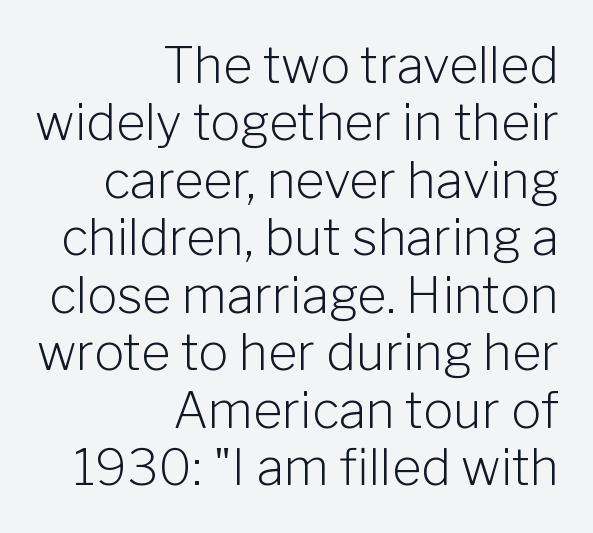
Q: Is the text bold? A: No.
Q: Is the text italic (slanted)? A: No, it is upright.
Q: Is the typeface a serif or a sans-serif typeface? A: Sans-serif.
Q: Is the text underlined? A: No.
Q: How is the paragraph aligned? A: Right-aligned.
Q: Is the spacing between letters normal or unusually wide? A: Normal.
Q: Is the spacing between lines tight, normal or loose? A: Tight.
Q: Width (condensed, normal, or wide)? A: Normal.
Q: Stroke contrast? A: Low.
Q: x-height? A: Medium.
Q: Monospaced? A: No.
